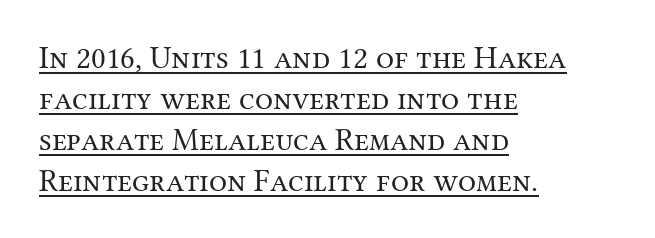
{"serif": "yes", "italic": "no", "bold": "no", "weight": "regular", "width": "normal", "stroke_contrast": "medium", "x_height": "medium", "monospaced": "no", "underline": "yes", "align": "left", "line_spacing": "normal", "line_spacing_ratio": 1.28, "letter_spacing": "normal", "letter_spacing_em": 0.0, "glyph_px": 32}
